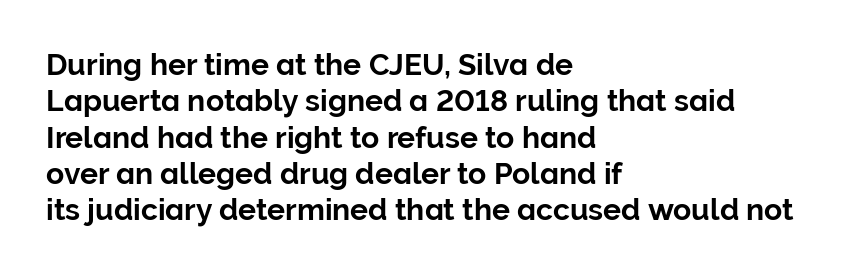
Nobody drew a line under any word here. These lines are composed in type without serifs. The compositor pushed each line to the left boundary. Students, note that the glyphs here touch the page at normal intervals.
